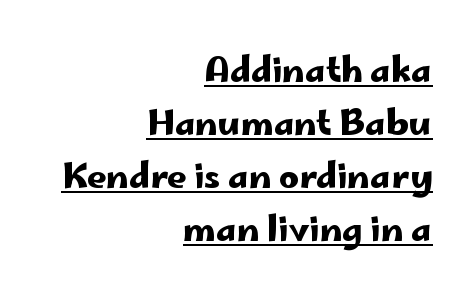
{"serif": "no", "italic": "no", "width": "wide", "stroke_contrast": "low", "x_height": "small", "monospaced": "no", "underline": "yes", "align": "right", "line_spacing": "normal", "line_spacing_ratio": 1.56, "letter_spacing": "normal", "letter_spacing_em": 0.0, "glyph_px": 34}
